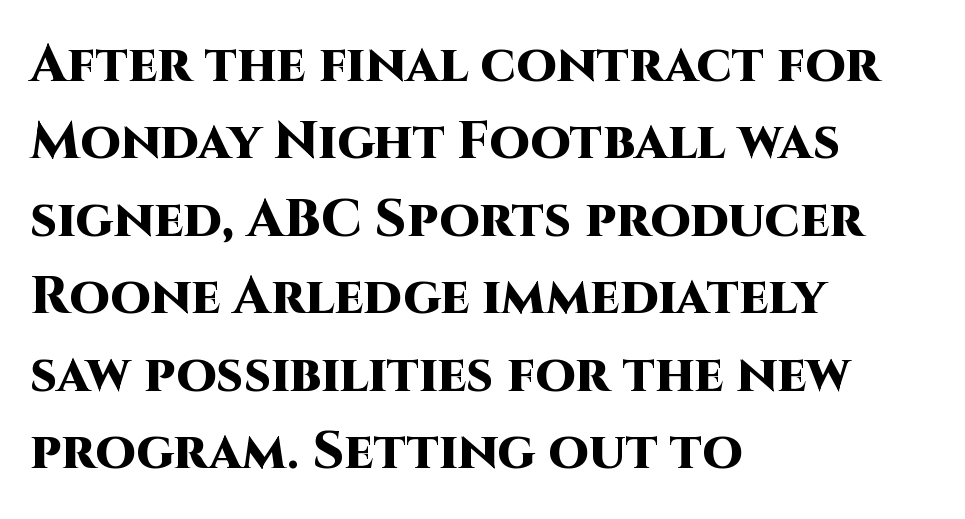
Q: Is the text bold? A: Yes.
Q: Is the text italic (slanted)? A: No, it is upright.
Q: Is the typeface a serif or a sans-serif typeface? A: Sans-serif.
Q: Is the text underlined? A: No.
Q: How is the paragraph aligned? A: Left-aligned.
Q: Is the spacing between letters normal or unusually wide? A: Normal.
Q: Is the spacing between lines tight, normal or loose? A: Normal.
Q: Width (condensed, normal, or wide)? A: Normal.
Q: Stroke contrast? A: High.
Q: x-height? A: Large.
Q: Monospaced? A: No.
